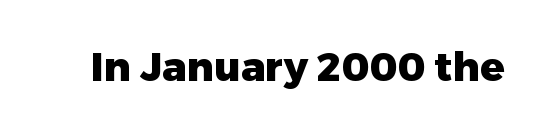
Q: Is the text bold? A: Yes.
Q: Is the text italic (slanted)? A: No, it is upright.
Q: Is the typeface a serif or a sans-serif typeface? A: Sans-serif.
Q: Is the text underlined? A: No.
Q: Is the spacing between letters normal or unusually wide? A: Normal.
Q: Width (condensed, normal, or wide)? A: Normal.
Q: Stroke contrast? A: Low.
Q: x-height? A: Medium.
Q: Monospaced? A: No.
